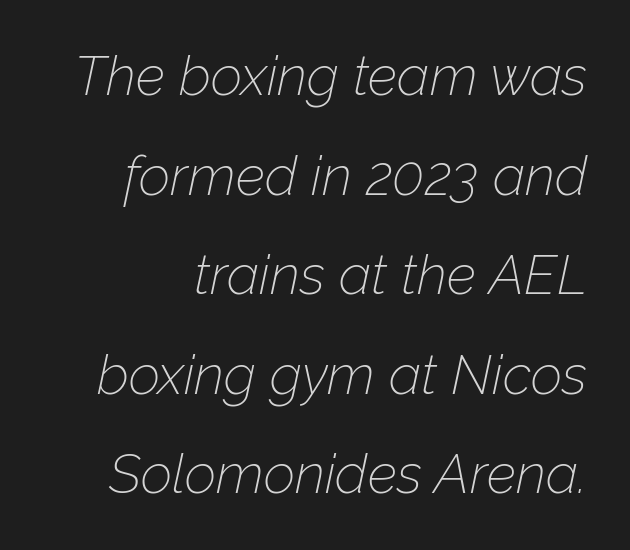
The image shows 55 px thin type, italic (leaning right); set line spacing 1.81x, normal letter spacing, not underlined; low stroke contrast and a medium x-height.
